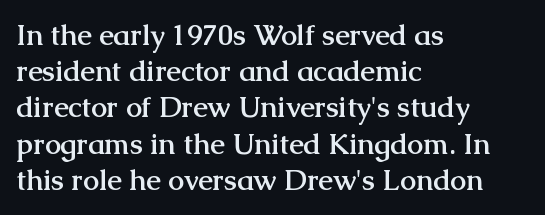
{"serif": "yes", "italic": "no", "bold": "yes", "weight": "semibold", "width": "normal", "stroke_contrast": "medium", "x_height": "medium", "monospaced": "no", "underline": "no", "align": "left", "line_spacing": "normal", "line_spacing_ratio": 1.25, "letter_spacing": "normal", "letter_spacing_em": 0.0, "glyph_px": 29}
